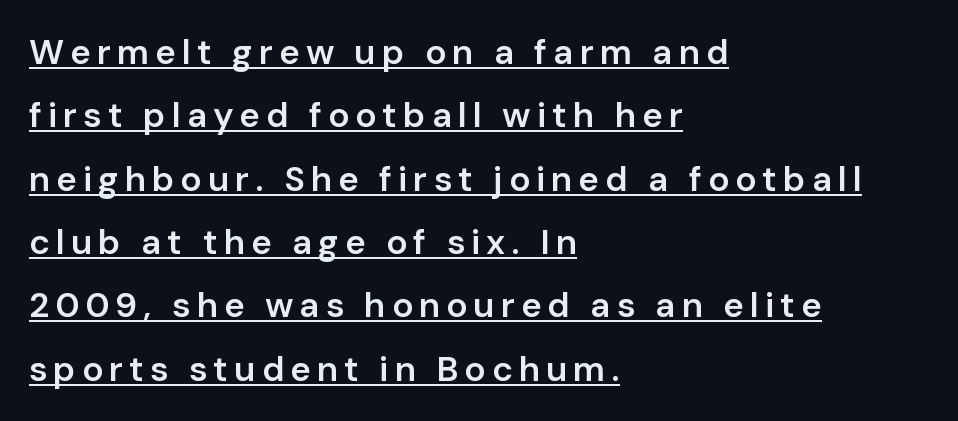
{"serif": "no", "italic": "no", "bold": "semi", "weight": "semibold", "width": "normal", "stroke_contrast": "low", "x_height": "medium", "monospaced": "no", "underline": "yes", "align": "left", "line_spacing_ratio": 1.81, "glyph_px": 35}
